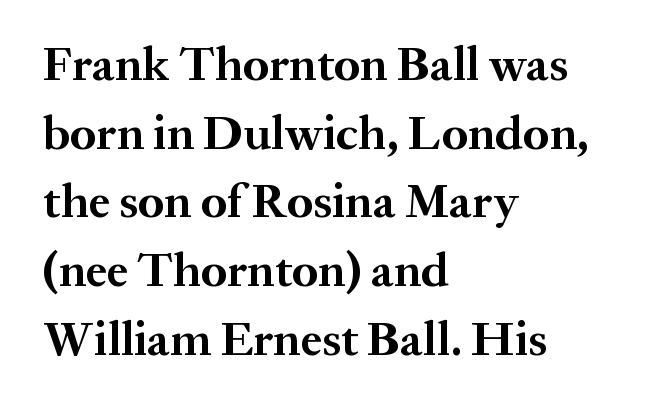
Q: Is the text bold? A: Yes.
Q: Is the text italic (slanted)? A: No, it is upright.
Q: Is the typeface a serif or a sans-serif typeface? A: Serif.
Q: Is the text underlined? A: No.
Q: How is the paragraph aligned? A: Left-aligned.
Q: Is the spacing between letters normal or unusually wide? A: Normal.
Q: Is the spacing between lines tight, normal or loose? A: Normal.
Q: Width (condensed, normal, or wide)? A: Normal.
Q: Stroke contrast? A: Medium.
Q: x-height? A: Medium.
Q: Monospaced? A: No.
